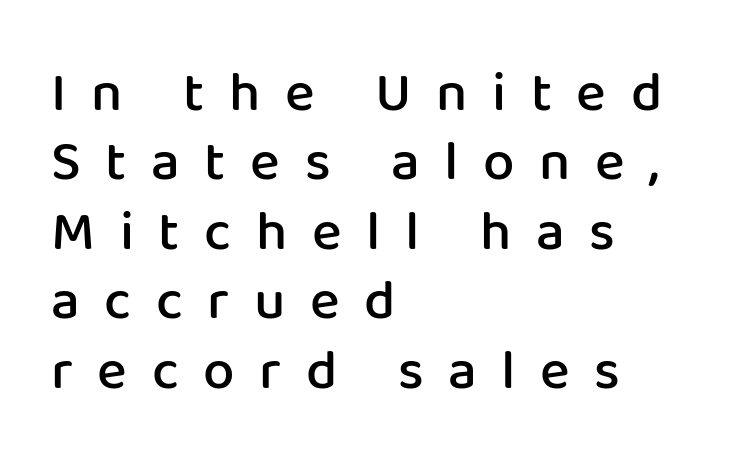
The image shows 56 px semibold sans-serif type, upright; set left-aligned, line spacing 1.24x, unusually wide letter spacing (+0.44 em), not underlined; low stroke contrast and a medium x-height.
